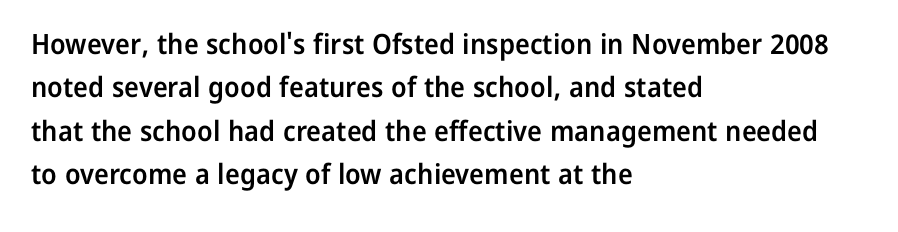
This sample uses an upright cut, with every glyph sitting square on the baseline. Regular leading. Proportional: the letters do not fall into vertical columns. Its strokes are somewhat broadened, the hallmark of semibold type.
